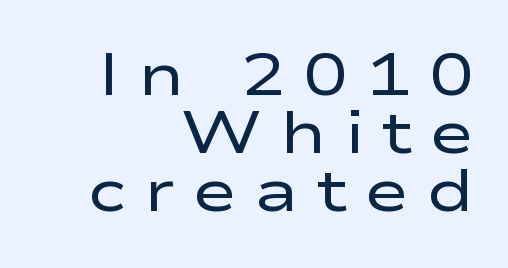
The image shows 60 px regular-weight, wide sans-serif type, upright; set right-aligned, tight line spacing (0.97x), unusually wide letter spacing (+0.3 em), not underlined; low stroke contrast and a medium x-height.
